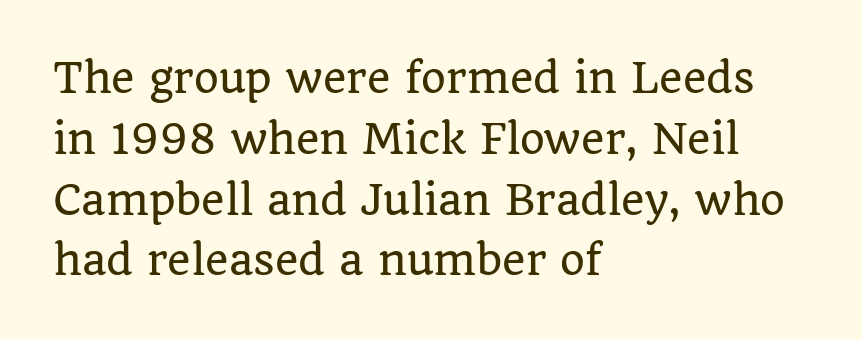
Q: Is the text italic (slanted)? A: No, it is upright.
Q: Is the typeface a serif or a sans-serif typeface? A: Serif.
Q: Is the text underlined? A: No.
Q: How is the paragraph aligned? A: Left-aligned.
Q: Is the spacing between letters normal or unusually wide? A: Normal.
Q: Is the spacing between lines tight, normal or loose? A: Normal.
Q: Width (condensed, normal, or wide)? A: Normal.
Q: Stroke contrast? A: Low.
Q: x-height? A: Large.
Q: Monospaced? A: No.
